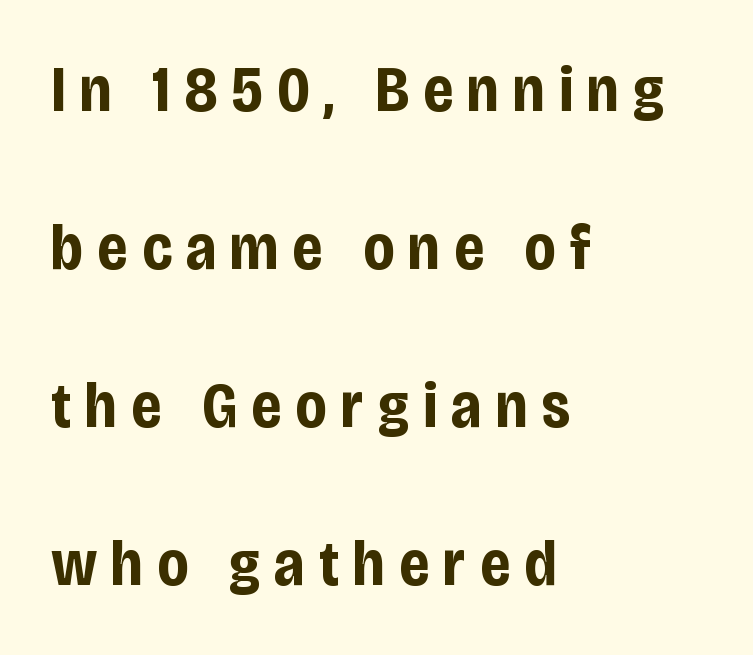
Baseline-to-baseline distance is far greater than the letter height. The baseline area is clear. Proportional: the letters do not fall into vertical columns. The glyphs have the mass of a bold cut. Is this a sans? Yes — the strokes have no serifs. The lettering holds an erect, upright posture throughout.
